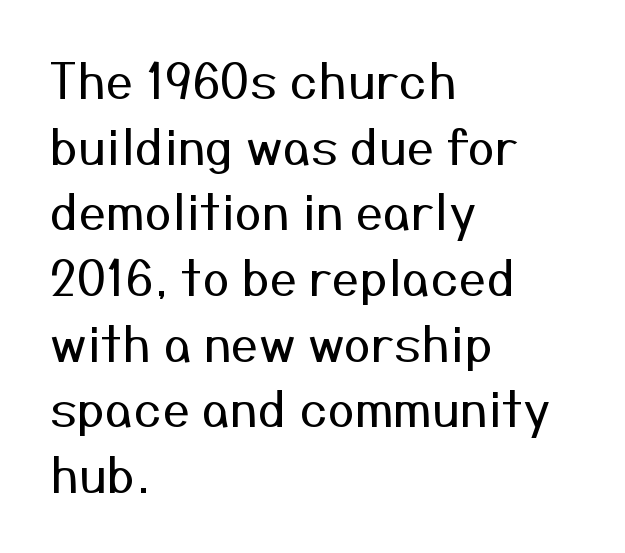
Q: Is the text bold? A: No.
Q: Is the text italic (slanted)? A: No, it is upright.
Q: Is the typeface a serif or a sans-serif typeface? A: Sans-serif.
Q: Is the text underlined? A: No.
Q: How is the paragraph aligned? A: Left-aligned.
Q: Is the spacing between letters normal or unusually wide? A: Normal.
Q: Is the spacing between lines tight, normal or loose? A: Normal.
Q: Width (condensed, normal, or wide)? A: Normal.
Q: Stroke contrast? A: Medium.
Q: x-height? A: Medium.
Q: Monospaced? A: No.
